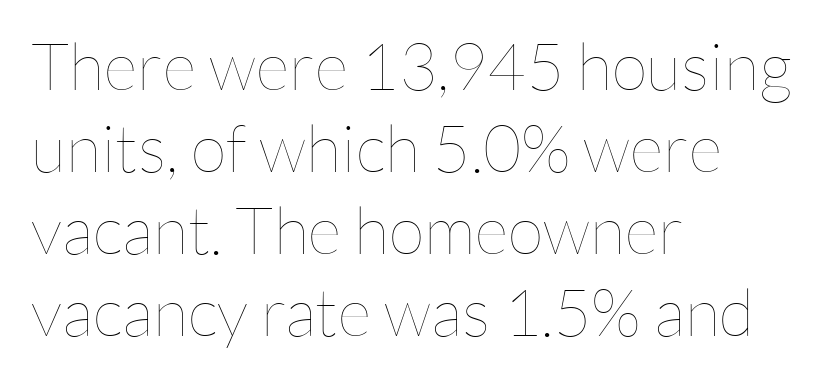
The image shows 66 px thin type, upright; set left-aligned, line spacing 1.24x, normal letter spacing, not underlined; low stroke contrast and a medium x-height.
